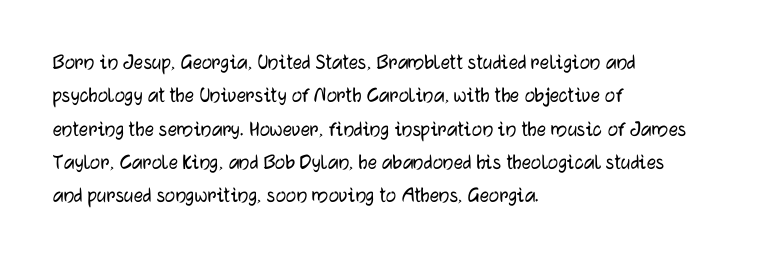
{"italic": "no", "underline": "no", "align": "left", "line_spacing": "normal", "line_spacing_ratio": 1.45, "letter_spacing": "normal", "letter_spacing_em": 0.0, "glyph_px": 23}
